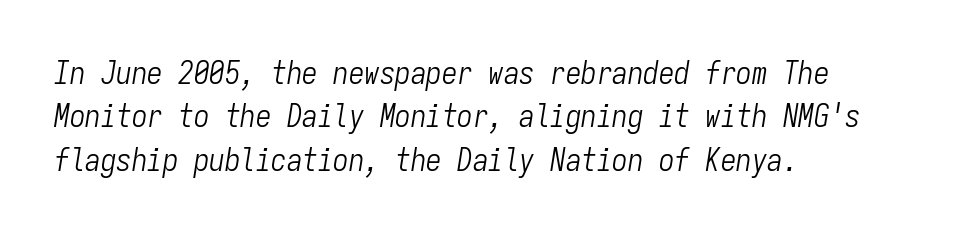
{"italic": "yes", "lean": "right", "slant_degrees": 9, "bold": "no", "weight": "light", "width": "condensed", "stroke_contrast": "low", "x_height": "medium", "monospaced": "yes", "underline": "no", "align": "left", "line_spacing": "normal", "line_spacing_ratio": 1.4, "letter_spacing": "normal", "letter_spacing_em": 0.0, "glyph_px": 31}
